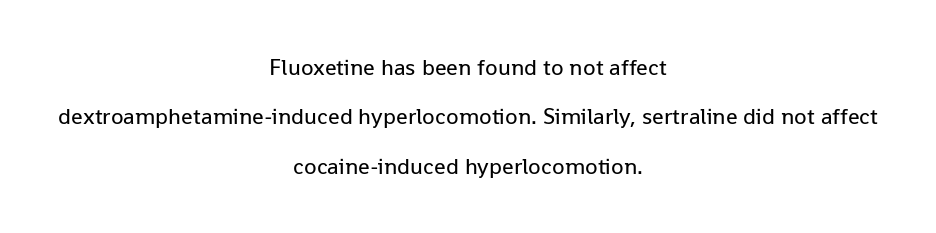
Look at the tracking — it's just the regular setting, nothing added. Typeset on center — no edge is straight. Descender tails drop into unmarked territory. Does the lettering tilt? It doesn't — this is upright. Vertical spacing — loose.
